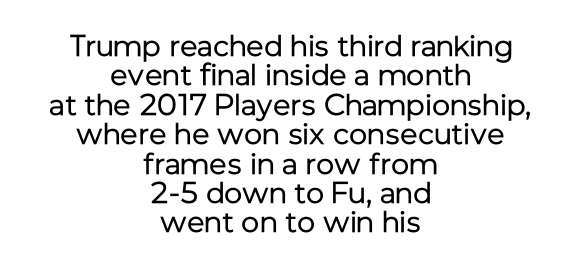
Q: Is the text bold? A: No.
Q: Is the text italic (slanted)? A: No, it is upright.
Q: Is the typeface a serif or a sans-serif typeface? A: Sans-serif.
Q: Is the text underlined? A: No.
Q: How is the paragraph aligned? A: Centered.
Q: Is the spacing between letters normal or unusually wide? A: Normal.
Q: Is the spacing between lines tight, normal or loose? A: Tight.
Q: Width (condensed, normal, or wide)? A: Normal.
Q: Stroke contrast? A: Low.
Q: x-height? A: Medium.
Q: Monospaced? A: No.
